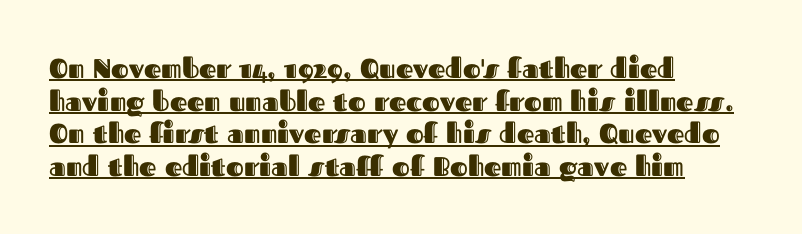
The image shows 27 px text type, upright; set left-aligned, line spacing 1.21x, normal letter spacing, underlined.
